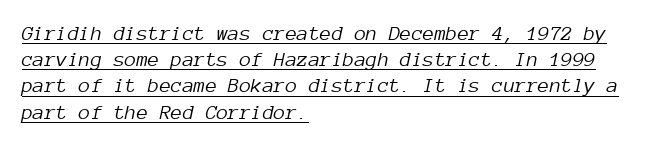
{"italic": "yes", "lean": "right", "slant_degrees": 12, "bold": "no", "underline": "yes", "align": "left", "line_spacing": "normal", "line_spacing_ratio": 1.25, "letter_spacing": "normal", "letter_spacing_em": 0.0, "glyph_px": 21}
